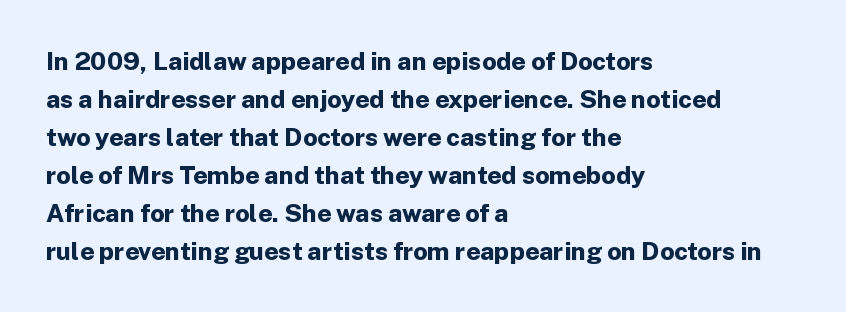
{"italic": "no", "bold": "yes", "underline": "no", "align": "left", "line_spacing": "normal", "line_spacing_ratio": 1.52, "letter_spacing": "normal", "letter_spacing_em": 0.0, "glyph_px": 25}
